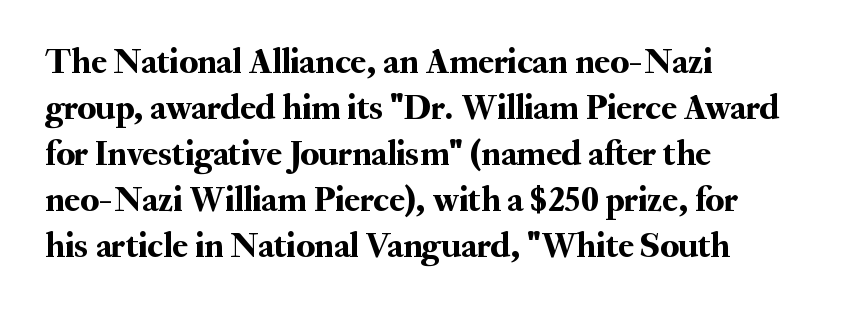
The image shows 36 px serif type, upright; set left-aligned, normal line spacing (1.28x), normal letter spacing, not underlined; medium stroke contrast and a small x-height.
